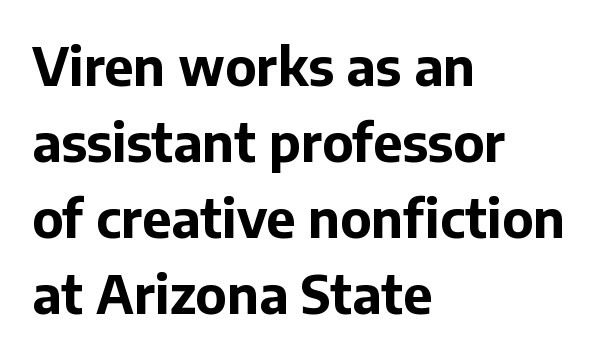
Q: Is the text bold? A: Yes.
Q: Is the text italic (slanted)? A: No, it is upright.
Q: Is the typeface a serif or a sans-serif typeface? A: Sans-serif.
Q: Is the text underlined? A: No.
Q: How is the paragraph aligned? A: Left-aligned.
Q: Is the spacing between letters normal or unusually wide? A: Normal.
Q: Is the spacing between lines tight, normal or loose? A: Normal.
Q: Width (condensed, normal, or wide)? A: Normal.
Q: Stroke contrast? A: Low.
Q: x-height? A: Medium.
Q: Monospaced? A: No.
